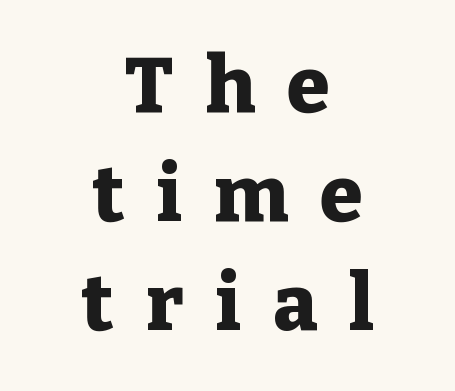
Q: Is the text bold? A: Yes.
Q: Is the text italic (slanted)? A: No, it is upright.
Q: Is the typeface a serif or a sans-serif typeface? A: Serif.
Q: Is the text underlined? A: No.
Q: How is the paragraph aligned? A: Centered.
Q: Is the spacing between letters normal or unusually wide? A: Unusually wide.
Q: Is the spacing between lines tight, normal or loose? A: Normal.
Q: Width (condensed, normal, or wide)? A: Normal.
Q: Stroke contrast? A: Low.
Q: x-height? A: Medium.
Q: Monospaced? A: No.
